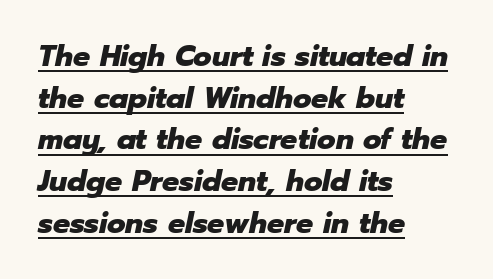
The rendering uses a moderate line-height, typical for paragraphs. In designer terms, the underline attribute is active on this setting. The lines are quadded left. Is the letter spacing exaggerated? No — it looks like the ordinary default. Character widths vary here, with narrow letters taking less room than wide ones. Is the type bold? Yes — the strokes are clearly thick and heavy.
